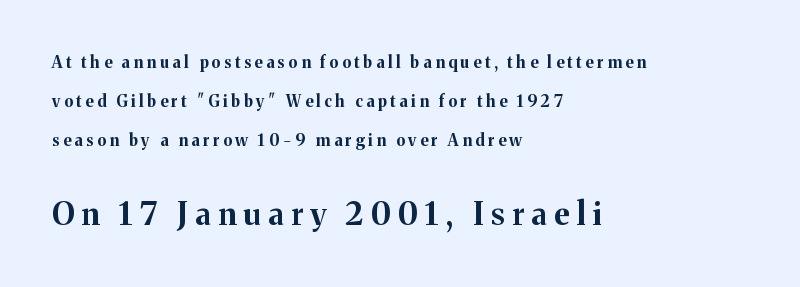
Look at the bottom of the vertical strokes: they flare into serifs here. The type sits square on the baseline with zero lean. On the weight axis this lands at bold, roughly 700. Glyph-to-glyph distance is far greater than everyday printed text.
